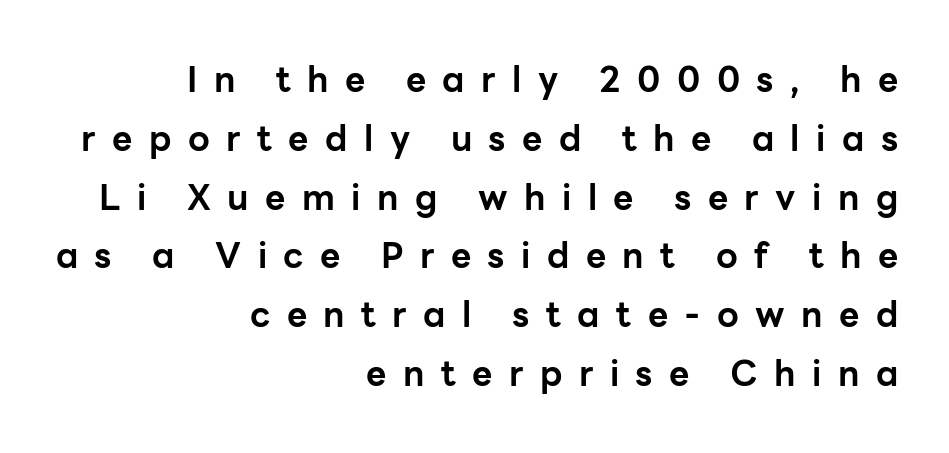
Q: Is the text bold? A: Yes.
Q: Is the text italic (slanted)? A: No, it is upright.
Q: Is the typeface a serif or a sans-serif typeface? A: Sans-serif.
Q: Is the text underlined? A: No.
Q: How is the paragraph aligned? A: Right-aligned.
Q: Is the spacing between letters normal or unusually wide? A: Unusually wide.
Q: Is the spacing between lines tight, normal or loose? A: Normal.
Q: Width (condensed, normal, or wide)? A: Normal.
Q: Stroke contrast? A: Low.
Q: x-height? A: Medium.
Q: Monospaced? A: No.
